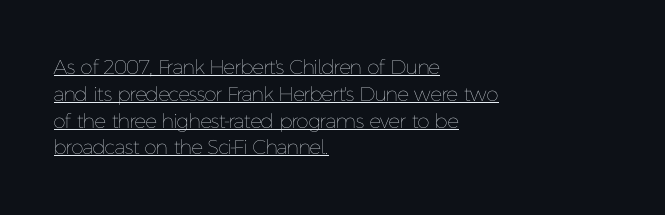
Q: Is the text bold? A: No.
Q: Is the text italic (slanted)? A: No, it is upright.
Q: Is the text underlined? A: Yes.
Q: How is the paragraph aligned? A: Left-aligned.
Q: Is the spacing between letters normal or unusually wide? A: Normal.
Q: Is the spacing between lines tight, normal or loose? A: Normal.
